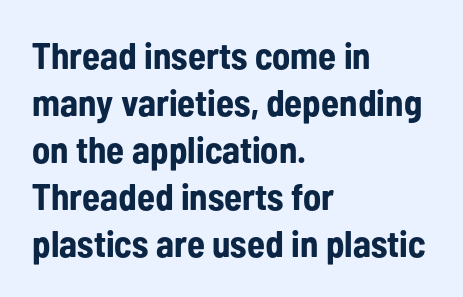
The image shows 37 px bold, condensed sans-serif type, upright; set left-aligned, normal line spacing (1.27x), normal letter spacing, not underlined; low stroke contrast and a medium x-height.
